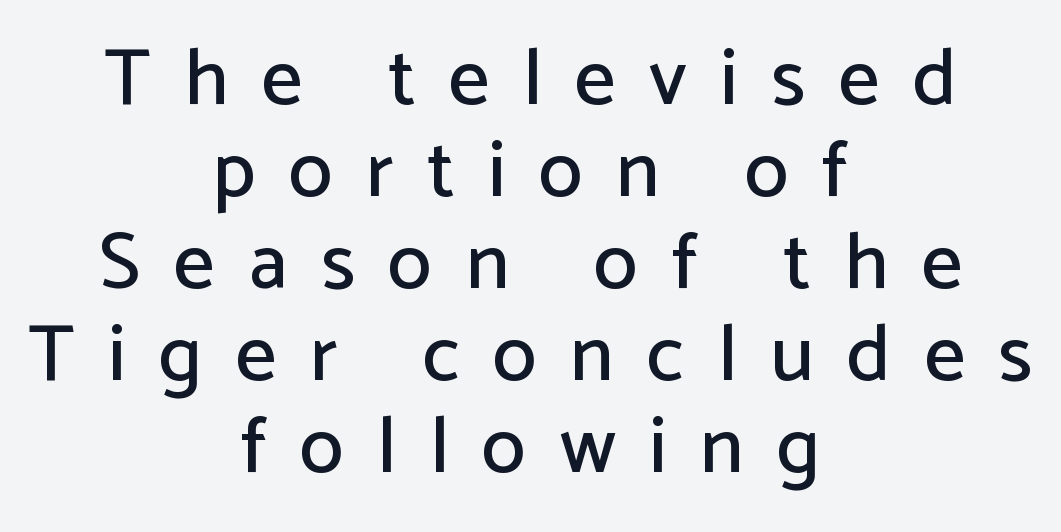
Q: Is the text italic (slanted)? A: No, it is upright.
Q: Is the typeface a serif or a sans-serif typeface? A: Sans-serif.
Q: Is the text underlined? A: No.
Q: How is the paragraph aligned? A: Centered.
Q: Is the spacing between letters normal or unusually wide? A: Unusually wide.
Q: Is the spacing between lines tight, normal or loose? A: Tight.
Q: Width (condensed, normal, or wide)? A: Normal.
Q: Stroke contrast? A: Low.
Q: x-height? A: Medium.
Q: Monospaced? A: No.
